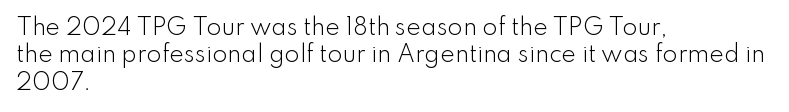
Q: Is the text bold? A: No.
Q: Is the text italic (slanted)? A: No, it is upright.
Q: Is the text underlined? A: No.
Q: How is the paragraph aligned? A: Left-aligned.
Q: Is the spacing between letters normal or unusually wide? A: Normal.
